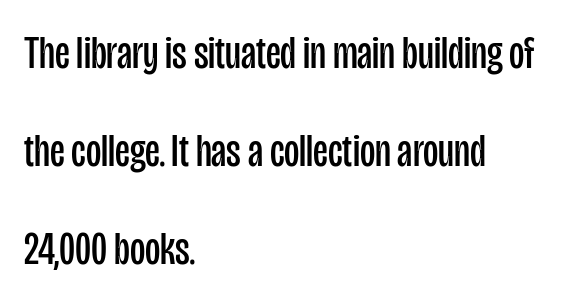
The image shows 47 px regular-weight, condensed sans-serif type, upright; set left-aligned, loose line spacing (2.09x), normal letter spacing, not underlined; low stroke contrast and a large x-height.
